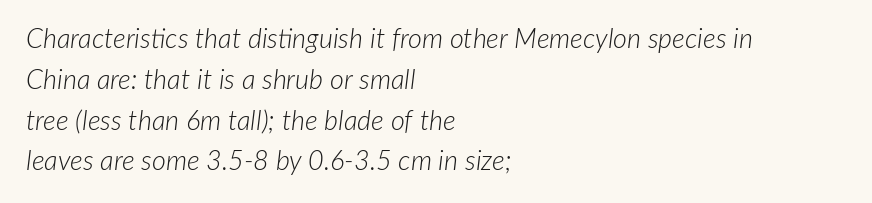
Q: Is the text bold? A: No.
Q: Is the text italic (slanted)? A: Yes, it leans right by about 7 degrees.
Q: Is the text underlined? A: No.
Q: How is the paragraph aligned? A: Left-aligned.
Q: Is the spacing between letters normal or unusually wide? A: Normal.
Q: Is the spacing between lines tight, normal or loose? A: Normal.
